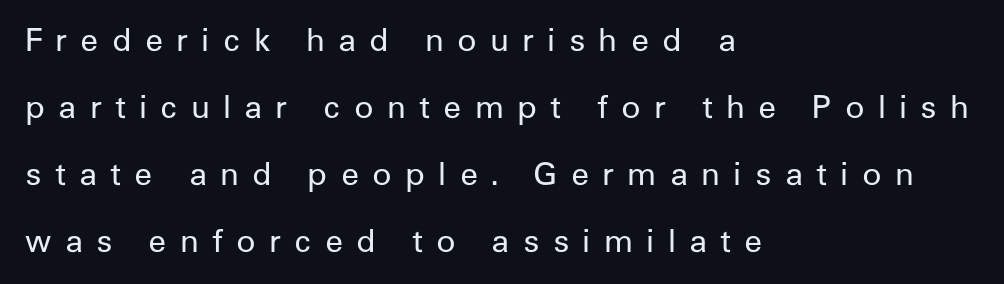
{"serif": "no", "italic": "no", "bold": "no", "weight": "regular", "width": "normal", "stroke_contrast": "low", "x_height": "medium", "monospaced": "no", "underline": "no", "align": "left", "line_spacing": "loose", "line_spacing_ratio": 2.09, "letter_spacing": "wide", "letter_spacing_em": 0.41, "glyph_px": 32}
